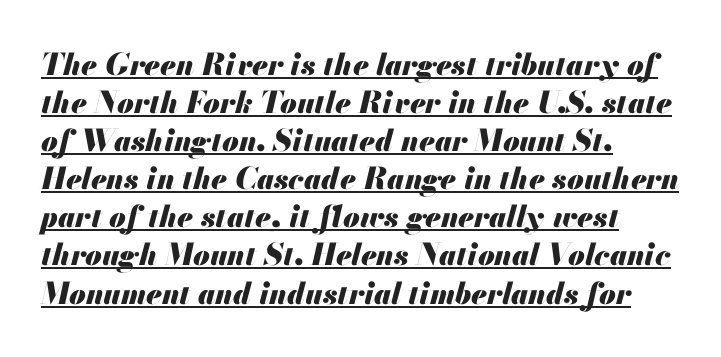
Q: Is the text bold? A: Yes.
Q: Is the text italic (slanted)? A: Yes, it leans right by about 13 degrees.
Q: Is the text underlined? A: Yes.
Q: How is the paragraph aligned? A: Left-aligned.
Q: Is the spacing between letters normal or unusually wide? A: Normal.
Q: Is the spacing between lines tight, normal or loose? A: Normal.
Q: Width (condensed, normal, or wide)? A: Normal.
Q: Stroke contrast? A: Medium.
Q: x-height? A: Small.
Q: Monospaced? A: No.
